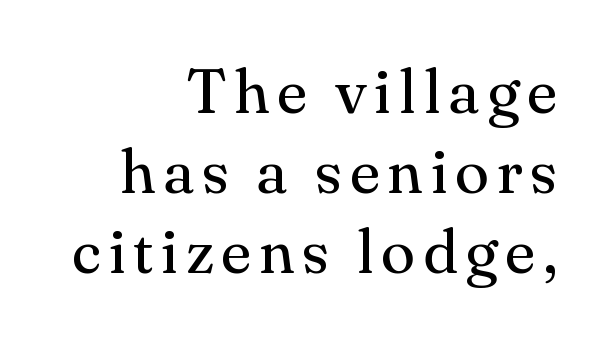
Q: Is the text bold? A: No.
Q: Is the text italic (slanted)? A: No, it is upright.
Q: Is the typeface a serif or a sans-serif typeface? A: Serif.
Q: Is the text underlined? A: No.
Q: How is the paragraph aligned? A: Right-aligned.
Q: Is the spacing between lines tight, normal or loose? A: Normal.
Q: Width (condensed, normal, or wide)? A: Normal.
Q: Stroke contrast? A: Medium.
Q: x-height? A: Small.
Q: Monospaced? A: No.
